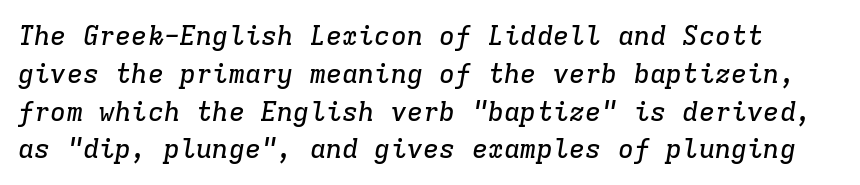
{"italic": "yes", "lean": "right", "slant_degrees": 9, "underline": "no", "line_spacing": "normal", "line_spacing_ratio": 1.4, "letter_spacing": "normal", "letter_spacing_em": 0.0, "glyph_px": 27}
